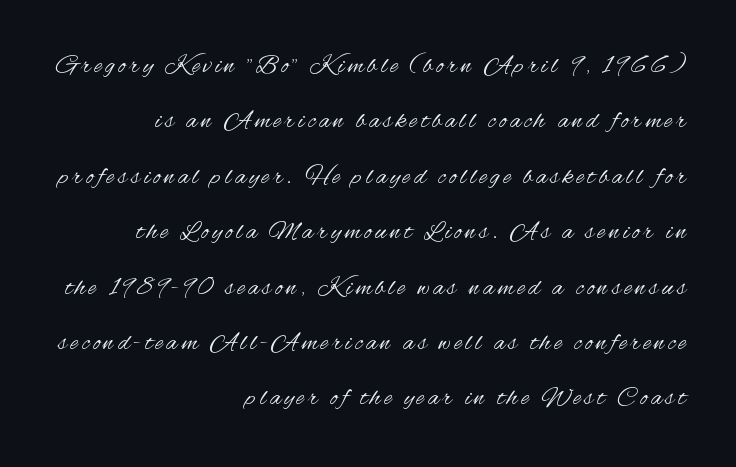
Q: Is the text bold? A: No.
Q: Is the text italic (slanted)? A: Yes.
Q: Is the text underlined? A: No.
Q: How is the paragraph aligned? A: Right-aligned.
Q: Is the spacing between lines tight, normal or loose? A: Loose.
